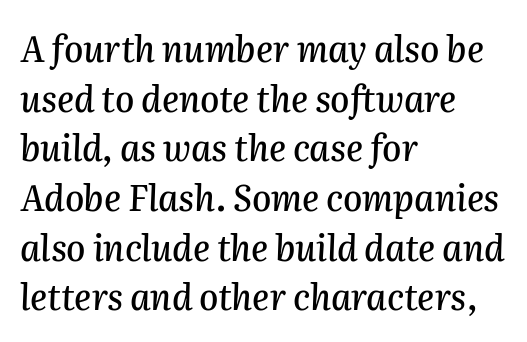
Each row of text sits above clean, open space. Teacher's note: observe the even left margin — that is flush-left alignment. Regarding leading, the lines here are spaced in the standard way. Proportional: the letters do not fall into vertical columns.
